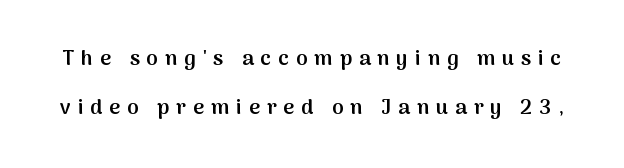
The image shows 21 px text type, upright; set loose line spacing (2.33x), unusually wide letter spacing (+0.33 em), not underlined.
